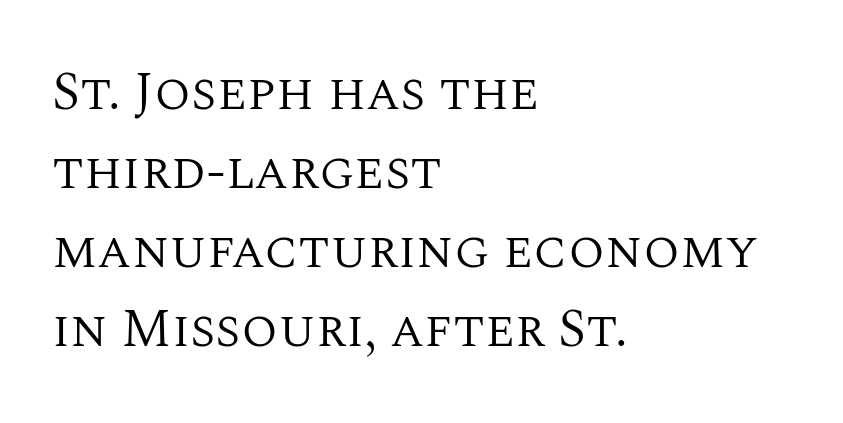
Q: Is the text bold? A: No.
Q: Is the text italic (slanted)? A: No, it is upright.
Q: Is the typeface a serif or a sans-serif typeface? A: Serif.
Q: Is the text underlined? A: No.
Q: How is the paragraph aligned? A: Left-aligned.
Q: Is the spacing between letters normal or unusually wide? A: Normal.
Q: Is the spacing between lines tight, normal or loose? A: Normal.
Q: Width (condensed, normal, or wide)? A: Normal.
Q: Stroke contrast? A: Medium.
Q: x-height? A: Large.
Q: Monospaced? A: No.
